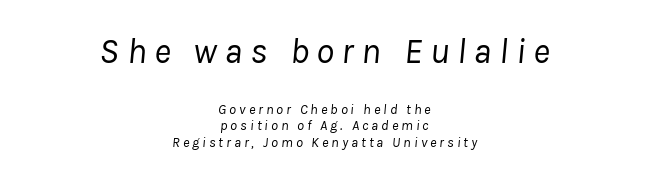
{"italic": "yes", "lean": "right", "slant_degrees": 8, "bold": "no", "weight": "regular", "width": "normal", "stroke_contrast": "low", "x_height": "medium", "monospaced": "no", "underline": "no", "align": "center", "line_spacing_ratio": 1.19, "letter_spacing": "wide", "letter_spacing_em": 0.21, "larger_block": "first", "size_ratio": 2.57, "glyph_px": 36}
